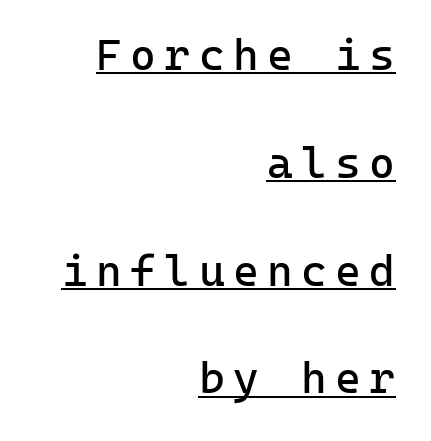
{"serif": "no", "italic": "no", "bold": "no", "weight": "regular", "width": "normal", "stroke_contrast": "low", "x_height": "medium", "monospaced": "yes", "underline": "yes", "align": "right", "line_spacing": "loose", "line_spacing_ratio": 2.45, "glyph_px": 44}
